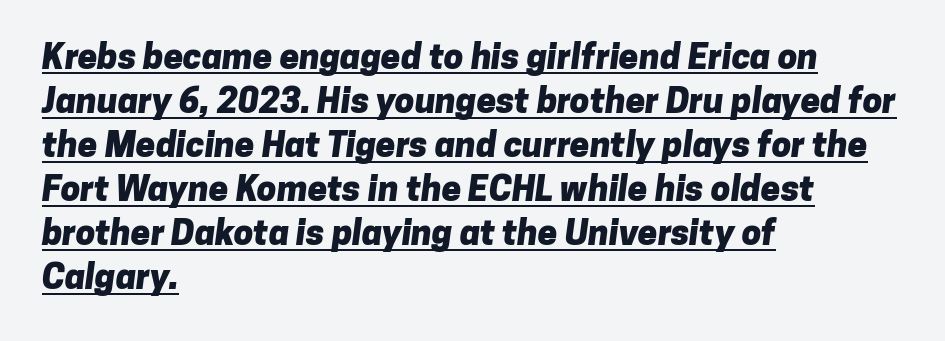
A rule runs beneath these lines of type. Does extra space separate the letters? No, they use regular spacing. How heavy is the stroke? Heavy — this is a bold. You could not count columns in this text — the font is proportionally spaced.
